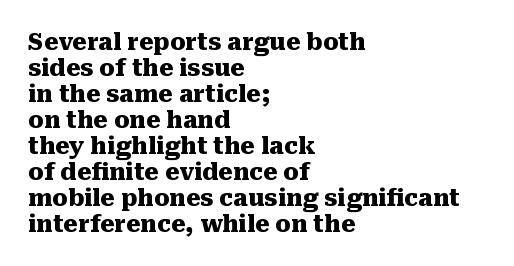
A classic flush-left, rag-right setting is used for this passage. Line spacing here is tight. A typesetter would mark this as roman, not italic. Compared with typical body copy, the letter spacing here is the same. Strokes here are thick enough to call this a true bold. Glance below the letters and you will spot only blank space.
